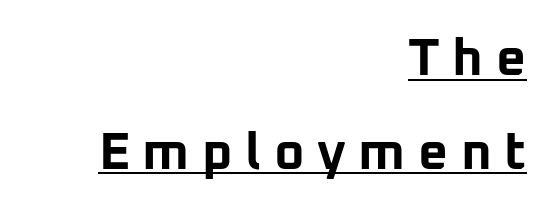
Q: Is the text bold? A: Yes.
Q: Is the text italic (slanted)? A: No, it is upright.
Q: Is the typeface a serif or a sans-serif typeface? A: Sans-serif.
Q: Is the text underlined? A: Yes.
Q: How is the paragraph aligned? A: Right-aligned.
Q: Is the spacing between letters normal or unusually wide? A: Unusually wide.
Q: Width (condensed, normal, or wide)? A: Normal.
Q: Stroke contrast? A: Low.
Q: x-height? A: Medium.
Q: Monospaced? A: No.
